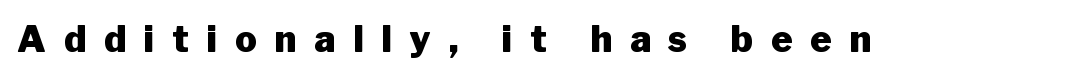
{"serif": "no", "italic": "no", "bold": "yes", "weight": "heavy", "width": "normal", "stroke_contrast": "low", "x_height": "medium", "monospaced": "no", "underline": "no", "letter_spacing": "wide", "letter_spacing_em": 0.5, "glyph_px": 36}
